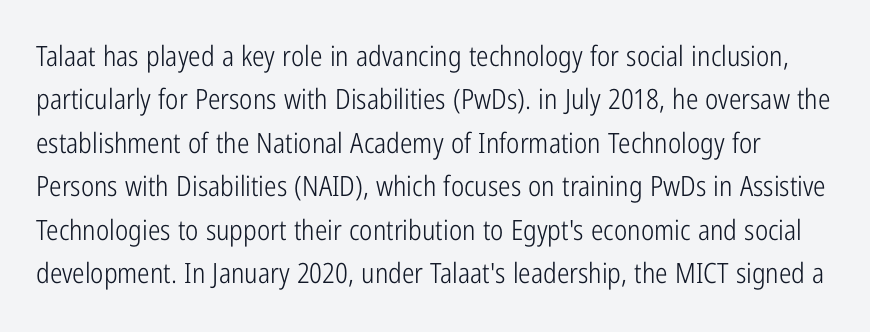
The letterforms sit shoulder to shoulder at normal distance. Proportional: the letters do not fall into vertical columns. A bare baseline throughout the passage. In terms of posture, this sample is upright. Is this a sans? Yes — the strokes have no serifs. Normally led — the rows are evenly, conventionally spaced.
